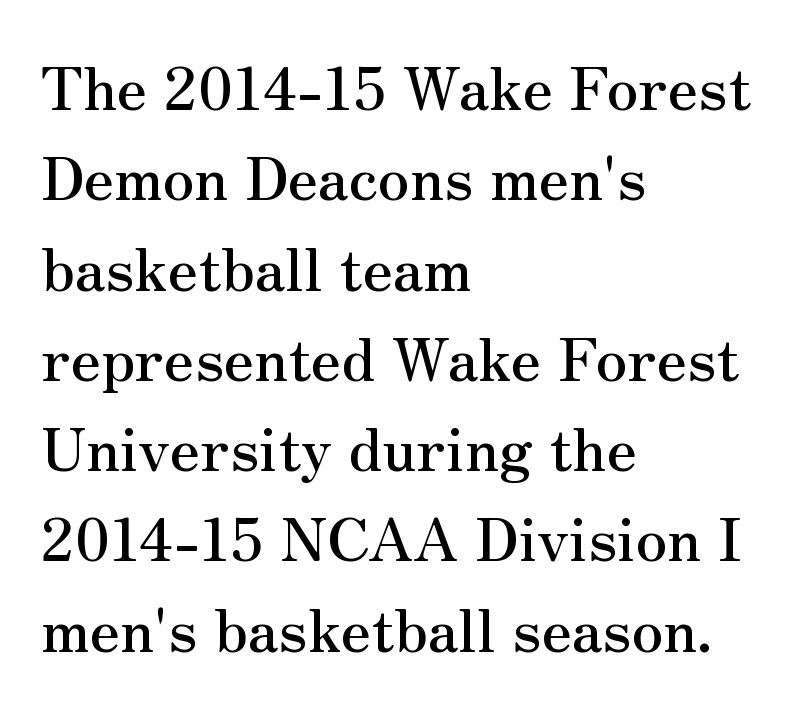
The image shows 59 px serif type, upright; set left-aligned, normal line spacing (1.53x), normal letter spacing, not underlined; medium stroke contrast and a small x-height.
